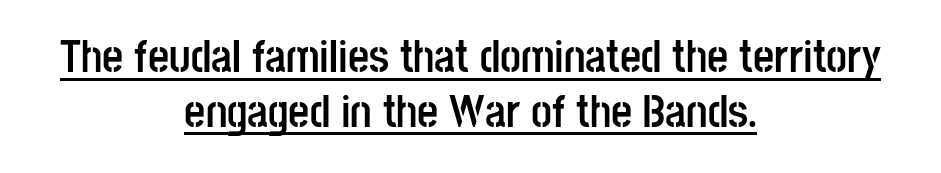
Q: Is the text bold? A: Yes.
Q: Is the text italic (slanted)? A: No, it is upright.
Q: Is the typeface a serif or a sans-serif typeface? A: Sans-serif.
Q: Is the text underlined? A: Yes.
Q: How is the paragraph aligned? A: Centered.
Q: Is the spacing between letters normal or unusually wide? A: Normal.
Q: Width (condensed, normal, or wide)? A: Condensed.
Q: Stroke contrast? A: Low.
Q: x-height? A: Large.
Q: Monospaced? A: No.
